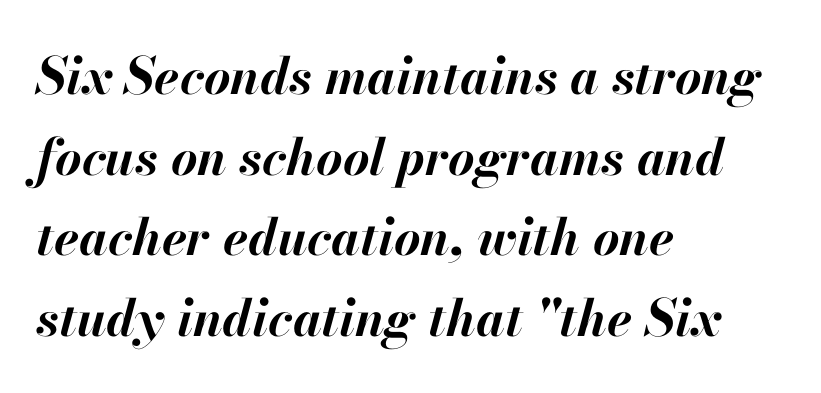
The image shows 51 px bold type, italic (leaning right); set left-aligned, normal line spacing (1.58x), normal letter spacing, not underlined; high stroke contrast and a small x-height.
